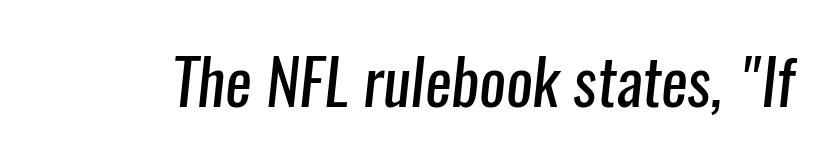
Q: Is the text bold? A: No.
Q: Is the typeface a serif or a sans-serif typeface? A: Sans-serif.
Q: Is the text underlined? A: No.
Q: Is the spacing between letters normal or unusually wide? A: Normal.
Q: Width (condensed, normal, or wide)? A: Condensed.
Q: Stroke contrast? A: Low.
Q: x-height? A: Medium.
Q: Monospaced? A: No.
